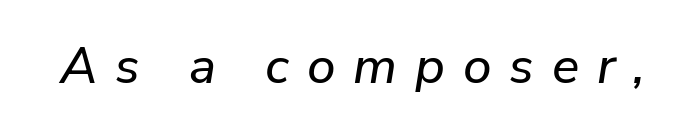
Observe the wide spacing: letters keep a clear distance from each other. Proportional: the letters do not fall into vertical columns. Any mark beneath the type? The region is blank. When letters slant like this, we call the style italic.
